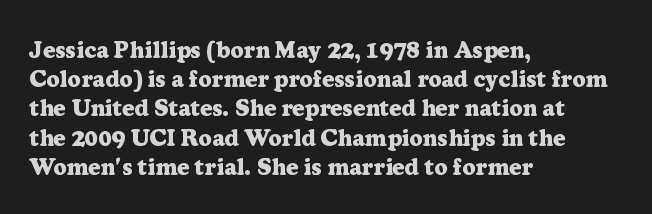
The image shows 23 px bold type, upright; set left-aligned, normal line spacing (1.27x), normal letter spacing, not underlined.
